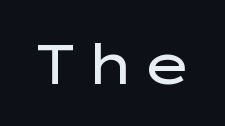
{"serif": "no", "italic": "no", "bold": "no", "weight": "regular", "width": "wide", "stroke_contrast": "low", "x_height": "medium", "monospaced": "no", "underline": "no", "glyph_px": 56}
